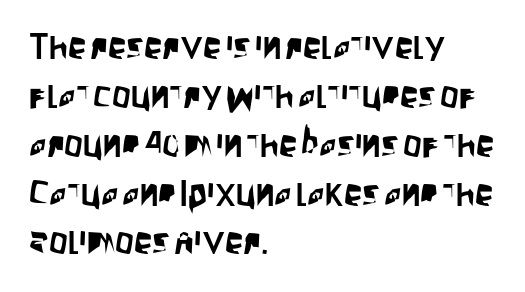
{"serif": "no", "italic": "no", "width": "condensed", "stroke_contrast": "low", "x_height": "large", "monospaced": "no", "underline": "no", "align": "left", "line_spacing": "normal", "line_spacing_ratio": 1.32, "letter_spacing": "normal", "letter_spacing_em": 0.0, "glyph_px": 37}
